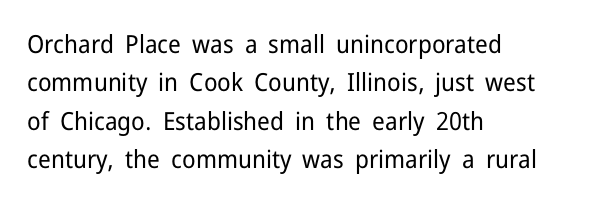
This sample uses an upright cut, with every glyph sitting square on the baseline. The string is rendered with underlining switched off. Tracking value appears to be zero — textbook default spacing. The lines in this sample share a left origin and differ only in where they stop. Vertical spacing — default.
